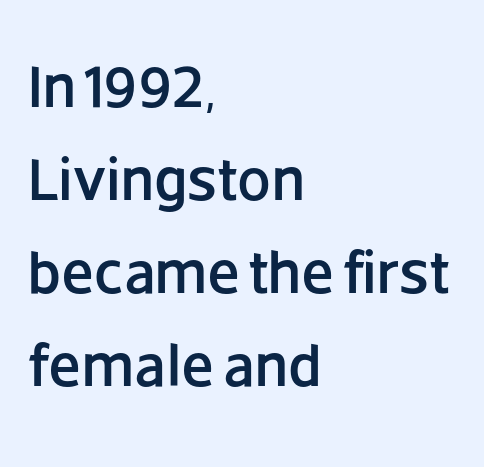
{"serif": "no", "italic": "no", "width": "normal", "stroke_contrast": "low", "x_height": "large", "monospaced": "no", "underline": "no", "align": "left", "line_spacing": "normal", "line_spacing_ratio": 1.55, "letter_spacing": "normal", "letter_spacing_em": 0.0, "glyph_px": 60}
